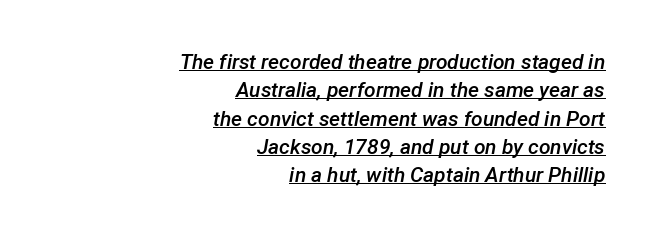
Q: Is the text bold? A: Semi-bold.
Q: Is the text italic (slanted)? A: Yes, it leans right by about 12 degrees.
Q: Is the text underlined? A: Yes.
Q: How is the paragraph aligned? A: Right-aligned.
Q: Is the spacing between letters normal or unusually wide? A: Normal.
Q: Is the spacing between lines tight, normal or loose? A: Normal.
